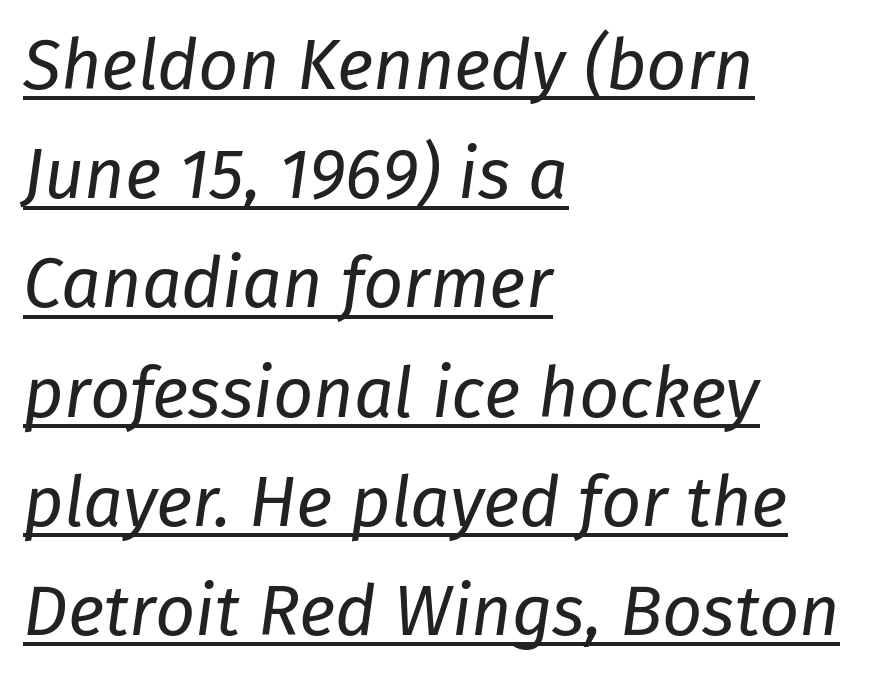
Think of a printed novel: that variable character pitch is what you see here. The space between consecutive lines is moderate. Compared with a centered layout, this one pins lines to the left instead. These lines keep a tight, regular rhythm from letter to letter. Heaviness? Minimal to ordinary, like unemphasized prose.
